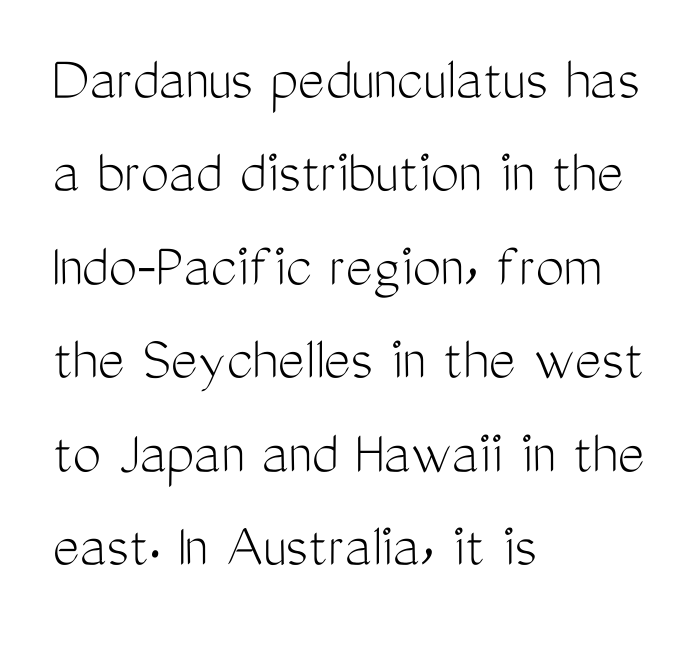
The image shows 64 px light, condensed sans-serif type, upright; set left-aligned, normal line spacing (1.46x), normal letter spacing, not underlined; medium stroke contrast and a medium x-height.
